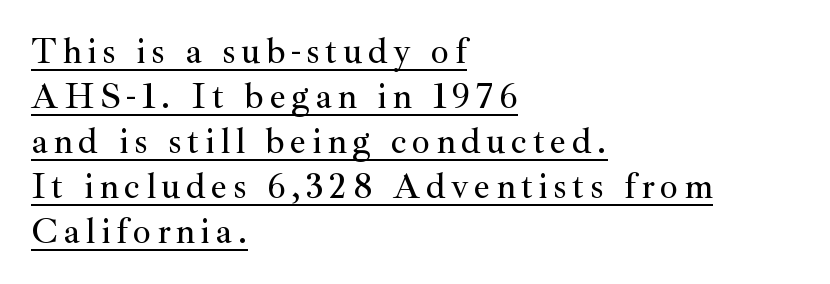
This sample carries an underscore along the baseline area. Notice how the stems are strictly vertical — no italics here. Character widths vary here, with narrow letters taking less room than wide ones. Serif or sans? Serif — the stroke terminals have little feet. Does the copy run flush right? No — it runs flush left.
